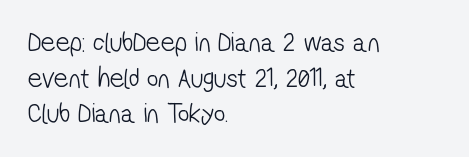
Between one letter and the next there's only the usual sliver of space. Stroke mass is kept to a normal reading level or below. One glance says typical: line gaps are just what's usual. Think of a printed novel: that variable character pitch is what you see here. A clean baseline with only descenders dipping below it. The font family rendered here belongs to the sans-serif group.
